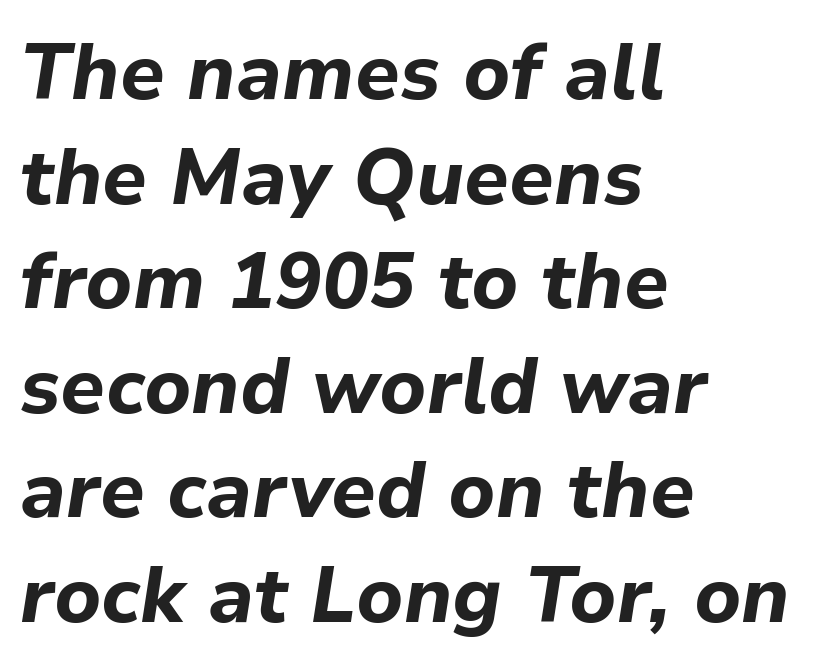
Every letter is thick-stroked: bold, no question. The space directly below the letters is spotless. What stands out about the letter spacing? Nothing — it is the standard amount. Compared with typical paragraphs, the rows here are spaced about the same.
